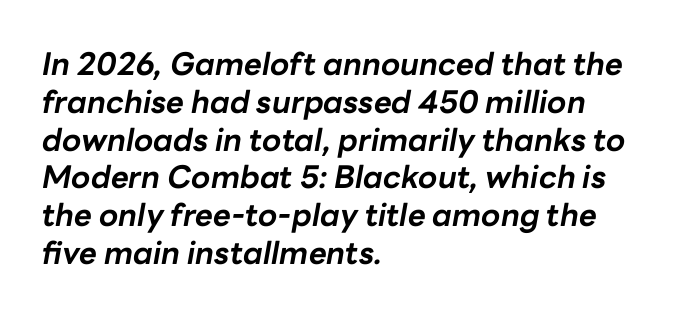
Check under the words: just untouched page. Quick note: italic. The rendering uses a bold face; every stroke is thick and dark. Inter-character spacing is left at the font's built-in metrics. A student would call this left alignment; a typographer would say flush left, rag right.
